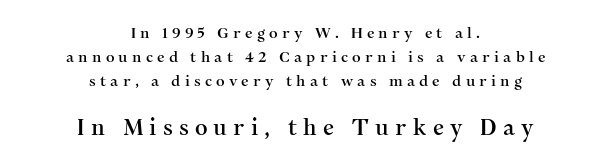
This is roman type, the default non-slanted kind. Typesetter's note — lower block bumped up in size, upper block left smaller. Just letters on the line, the space beneath them empty. The rendering inserts visible extra space after every character. The text block is weighted toward neither margin, spreading evenly from the middle. The passage shown stacks its lines at a standard gap.
